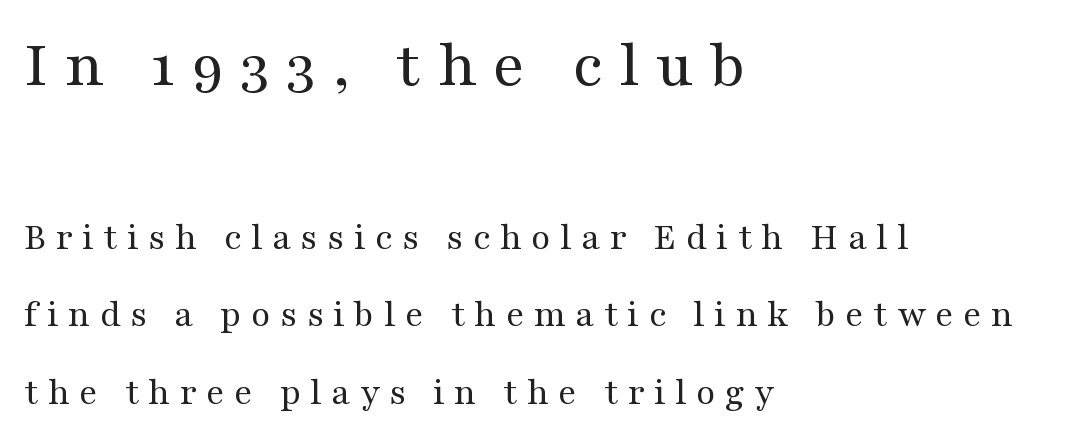
Q: Is the text bold? A: No.
Q: Is the text italic (slanted)? A: No, it is upright.
Q: Is the typeface a serif or a sans-serif typeface? A: Serif.
Q: Is the text underlined? A: No.
Q: How is the paragraph aligned? A: Left-aligned.
Q: Is the spacing between letters normal or unusually wide? A: Unusually wide.
Q: Is the spacing between lines tight, normal or loose? A: Loose.
Q: Which block of text is set in a larger size, the first (top) or the second (bottom)? A: The first (top) one.
Q: Width (condensed, normal, or wide)? A: Wide.
Q: Stroke contrast? A: Medium.
Q: x-height? A: Medium.
Q: Monospaced? A: No.
